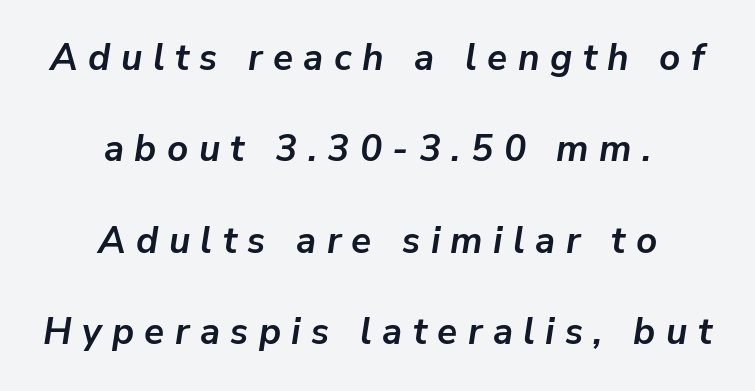
Q: Is the text bold? A: Yes.
Q: Is the text italic (slanted)? A: Yes, it leans right by about 9 degrees.
Q: Is the text underlined? A: No.
Q: How is the paragraph aligned? A: Centered.
Q: Is the spacing between letters normal or unusually wide? A: Unusually wide.
Q: Is the spacing between lines tight, normal or loose? A: Loose.
Q: Width (condensed, normal, or wide)? A: Normal.
Q: Stroke contrast? A: Low.
Q: x-height? A: Medium.
Q: Monospaced? A: No.
